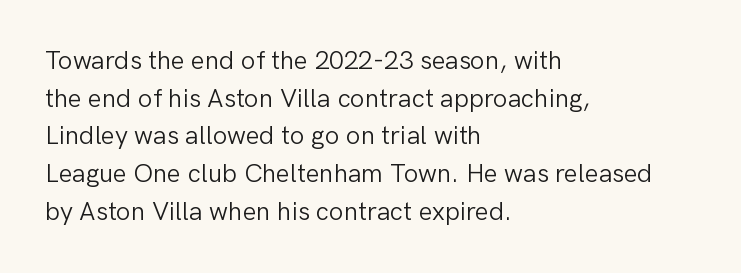
The image shows 26 px text type, upright; set left-aligned, normal line spacing (1.45x), normal letter spacing, not underlined.
